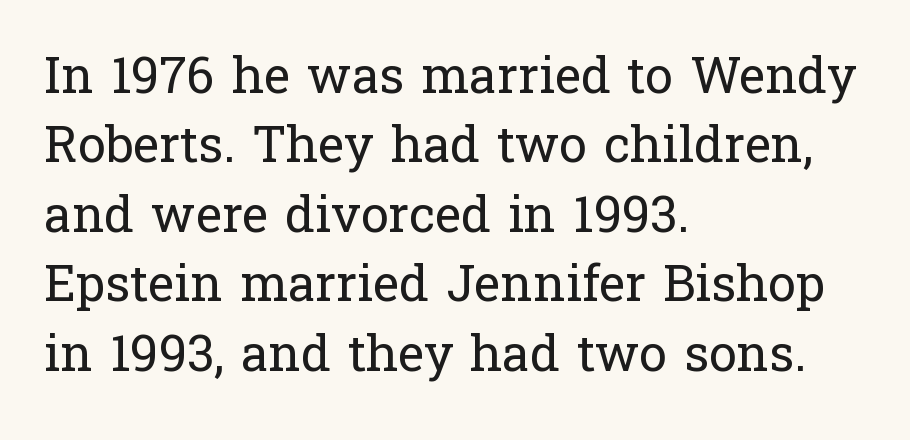
The compositor pushed each line to the left boundary. A normal amount of white space separates one row of letters from the next. This sample has the flowing, uneven cadence of proportional lettering. Just letters on the line, the space beneath them empty. The cut favours lightness, reaching ordinary text weight at its darkest. Does the lettering tilt? It doesn't — this is upright.
